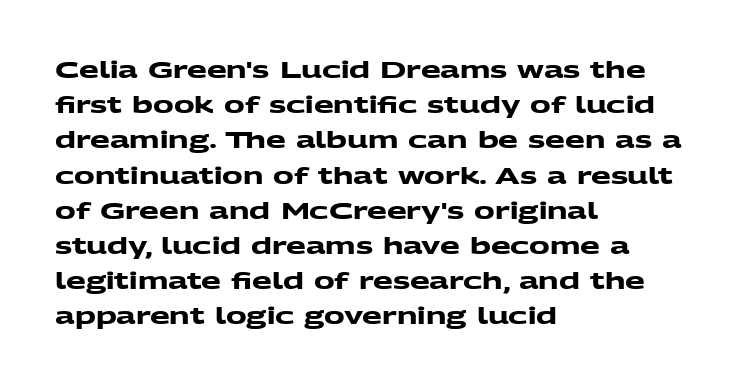
{"bold": "yes", "underline": "no", "align": "left", "line_spacing": "normal", "line_spacing_ratio": 1.53, "letter_spacing": "normal", "letter_spacing_em": 0.0, "glyph_px": 23}
